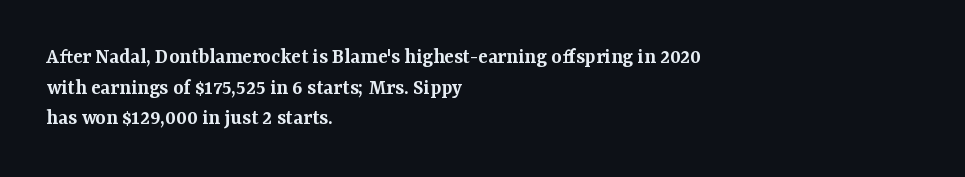
Q: Is the text bold? A: Semi-bold.
Q: Is the text italic (slanted)? A: No, it is upright.
Q: Is the text underlined? A: No.
Q: How is the paragraph aligned? A: Left-aligned.
Q: Is the spacing between letters normal or unusually wide? A: Normal.
Q: Is the spacing between lines tight, normal or loose? A: Normal.
